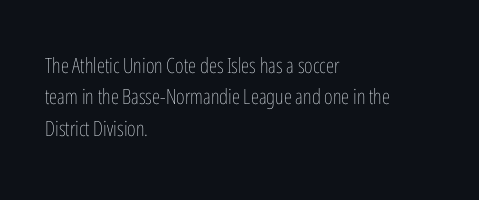
The image shows 21 px text type, upright; set left-aligned, normal line spacing (1.49x), normal letter spacing, not underlined.
